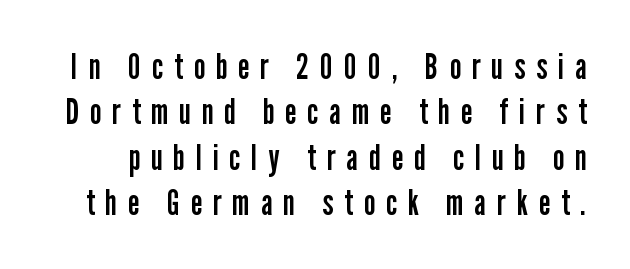
The image shows 36 px regular-weight, condensed sans-serif type, upright; set normal line spacing (1.26x), unusually wide letter spacing (+0.31 em), not underlined; low stroke contrast and a medium x-height.
